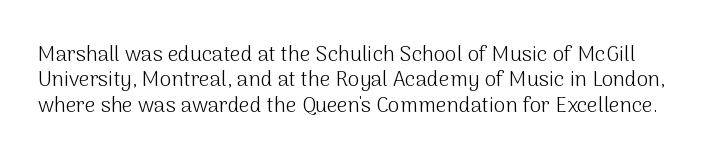
{"italic": "no", "bold": "no", "underline": "no", "line_spacing_ratio": 1.21, "letter_spacing": "normal", "letter_spacing_em": 0.0, "glyph_px": 21}
